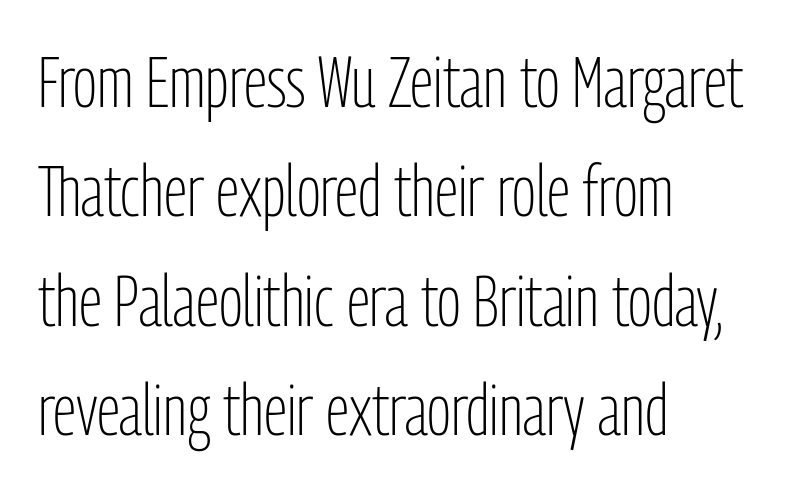
{"serif": "no", "italic": "no", "bold": "no", "weight": "light", "width": "condensed", "stroke_contrast": "low", "x_height": "medium", "monospaced": "no", "underline": "no", "align": "left", "line_spacing": "normal", "line_spacing_ratio": 1.54, "letter_spacing": "normal", "letter_spacing_em": 0.0, "glyph_px": 71}
